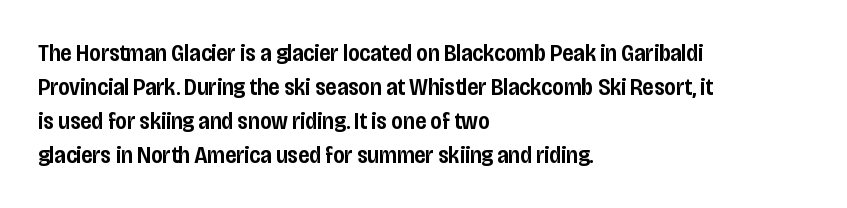
Q: Is the text bold? A: Semi-bold.
Q: Is the text italic (slanted)? A: No, it is upright.
Q: Is the text underlined? A: No.
Q: How is the paragraph aligned? A: Left-aligned.
Q: Is the spacing between letters normal or unusually wide? A: Normal.
Q: Is the spacing between lines tight, normal or loose? A: Normal.
